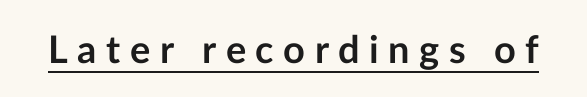
The letters stand upright; this is a roman face. These lines carry a lot of weight — the face is fully bold. The gaps between neighbouring characters are conspicuously large. In designer terms, the underline attribute is active on this setting.
